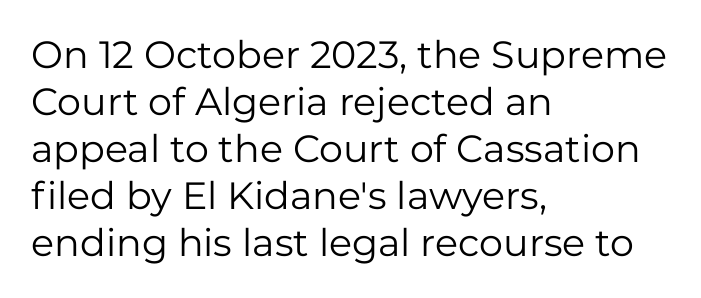
{"serif": "no", "italic": "no", "bold": "no", "weight": "regular", "width": "normal", "stroke_contrast": "low", "x_height": "medium", "monospaced": "no", "underline": "no", "align": "left", "line_spacing_ratio": 1.24, "letter_spacing": "normal", "letter_spacing_em": 0.0, "glyph_px": 38}
